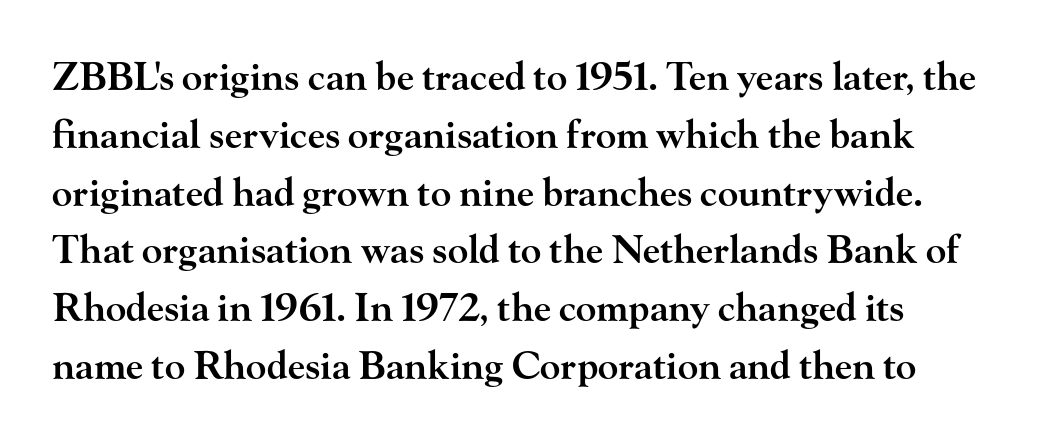
The image shows 38 px semibold, wide serif type, upright; set left-aligned, normal line spacing (1.52x), normal letter spacing, not underlined; high stroke contrast and a small x-height.
